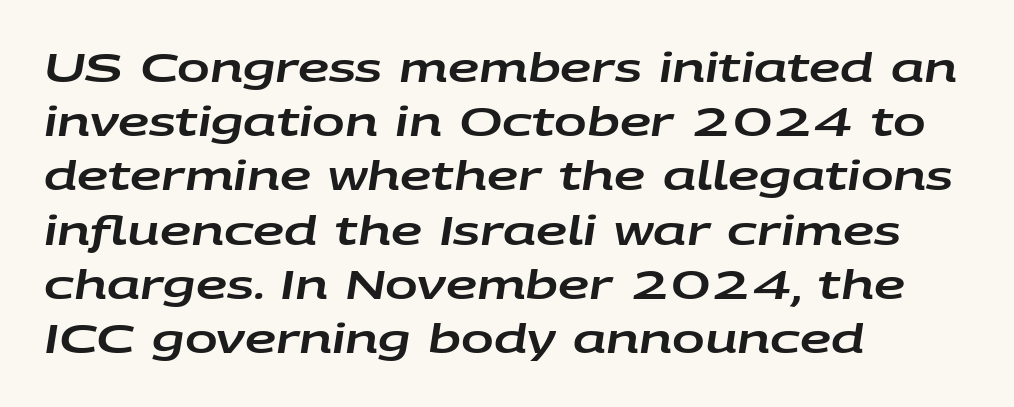
The image shows 39 px wide type, italic (leaning right); set left-aligned, normal line spacing (1.39x), normal letter spacing, not underlined; low stroke contrast and a large x-height.
